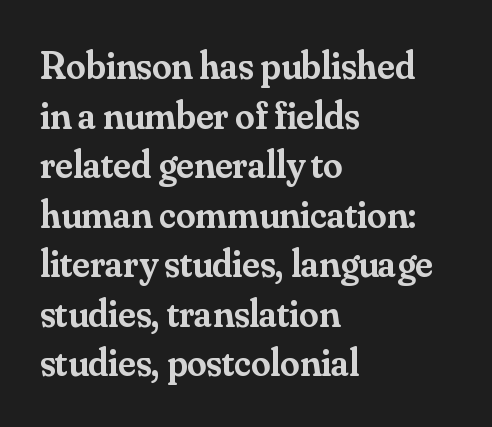
Q: Is the text bold? A: Semi-bold.
Q: Is the text italic (slanted)? A: No, it is upright.
Q: Is the typeface a serif or a sans-serif typeface? A: Serif.
Q: Is the text underlined? A: No.
Q: How is the paragraph aligned? A: Left-aligned.
Q: Is the spacing between letters normal or unusually wide? A: Normal.
Q: Is the spacing between lines tight, normal or loose? A: Normal.
Q: Width (condensed, normal, or wide)? A: Normal.
Q: Stroke contrast? A: Medium.
Q: x-height? A: Small.
Q: Monospaced? A: No.
